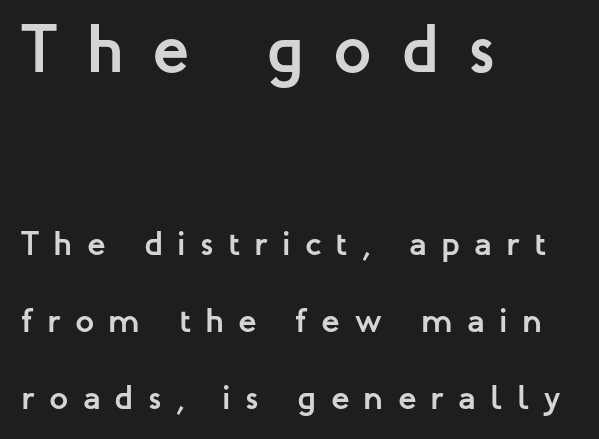
{"serif": "no", "italic": "no", "bold": "yes", "weight": "semibold", "width": "normal", "stroke_contrast": "low", "x_height": "medium", "monospaced": "no", "underline": "no", "align": "left", "line_spacing": "loose", "line_spacing_ratio": 2.26, "letter_spacing": "wide", "letter_spacing_em": 0.42, "larger_block": "first", "size_ratio": 2.0, "glyph_px": 68}
